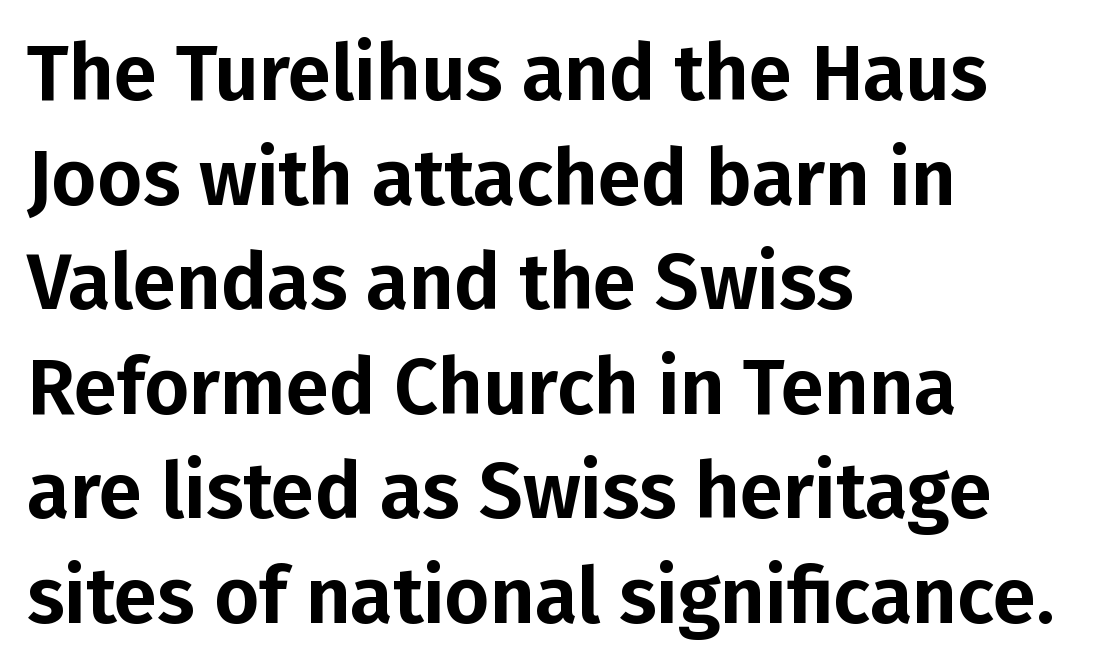
The font's upright variant was chosen for this text. Only glyphs here, with clear space below each row. A typesetter would call this proportional, since set widths differ per character. The lines in this sample share a left origin and differ only in where they stop. The text was rendered using a sans face with plain stroke endings. The passage shown has conventional tracking throughout.
